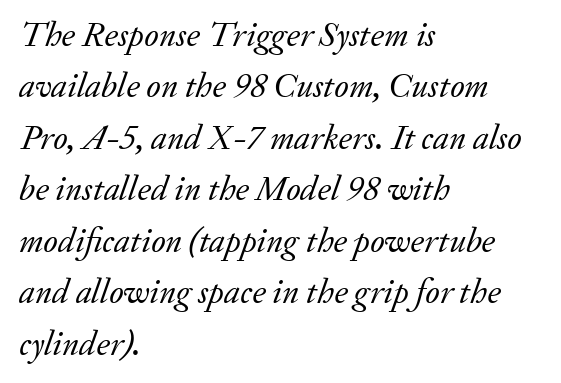
Italic: yes, the glyphs are oblique. Looks like regular typesetting: each glyph gets only the width it needs. Stroke terminals: seriffed. Whoever set this chose a conventional vertical rhythm. Glyph-to-glyph distance matches everyday printed text.
